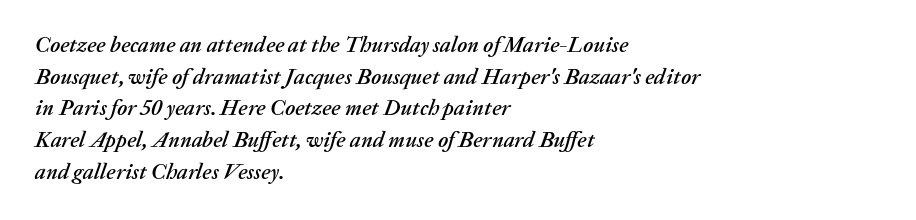
The image shows 22 px text type, italic (leaning right); set left-aligned, normal line spacing (1.44x), normal letter spacing, not underlined.
